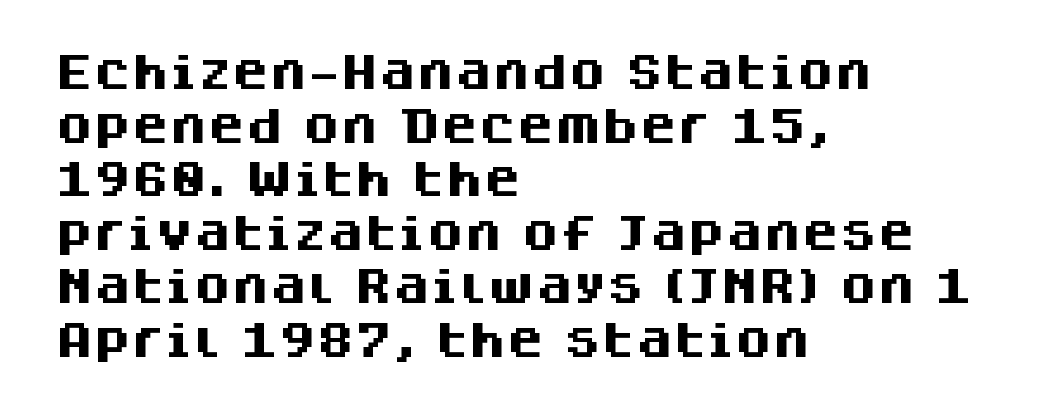
{"serif": "no", "italic": "no", "bold": "yes", "weight": "heavy", "width": "normal", "stroke_contrast": "medium", "x_height": "large", "monospaced": "no", "underline": "no", "align": "left", "line_spacing": "normal", "line_spacing_ratio": 1.41, "letter_spacing": "normal", "letter_spacing_em": 0.0, "glyph_px": 38}
